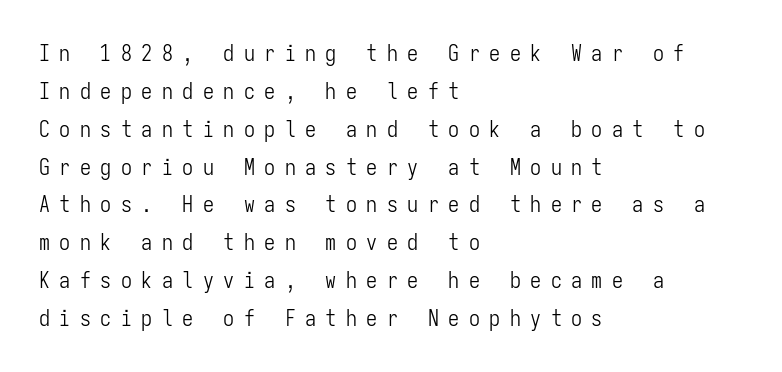
{"italic": "no", "bold": "no", "underline": "no", "align": "left", "line_spacing_ratio": 1.72, "letter_spacing": "wide", "letter_spacing_em": 0.43, "glyph_px": 22}
